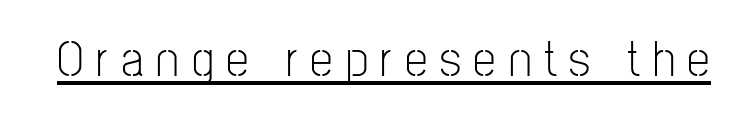
This sample has the flowing, uneven cadence of proportional lettering. Is the type heavy? It reads as light-to-regular instead. Unlike italic type, these characters show no tilt at all. Look at the tracking — it's clearly loosened, letters drifting apart.
